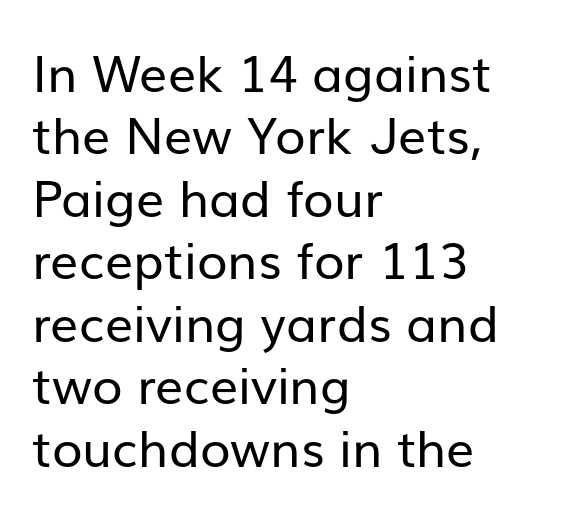
Descenders are the only things crossing below the line. Compared with typical paragraphs, the rows here are spaced about the same. Character widths vary here, with narrow letters taking less room than wide ones. This sample is left-justified, so line endings fall wherever the words run out.
